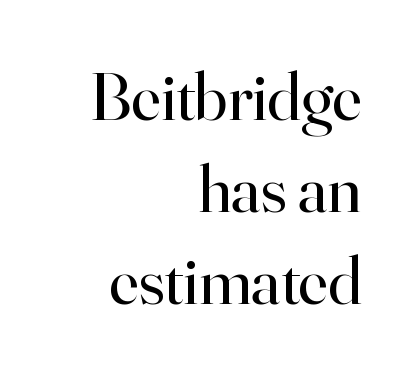
Horizontal alignment here is rightward, an uncommon choice for prose. The font sits on the lighter half of the weight spectrum, regular included. You can tell from the footed stems that serif type was used. Posture: upright roman.
